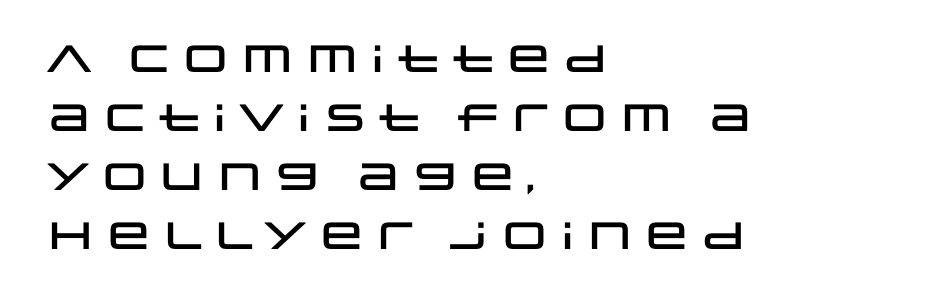
{"serif": "no", "italic": "no", "width": "wide", "stroke_contrast": "low", "x_height": "large", "monospaced": "no", "underline": "no", "align": "left", "line_spacing": "normal", "line_spacing_ratio": 1.55, "letter_spacing": "normal", "letter_spacing_em": 0.0, "glyph_px": 38}
